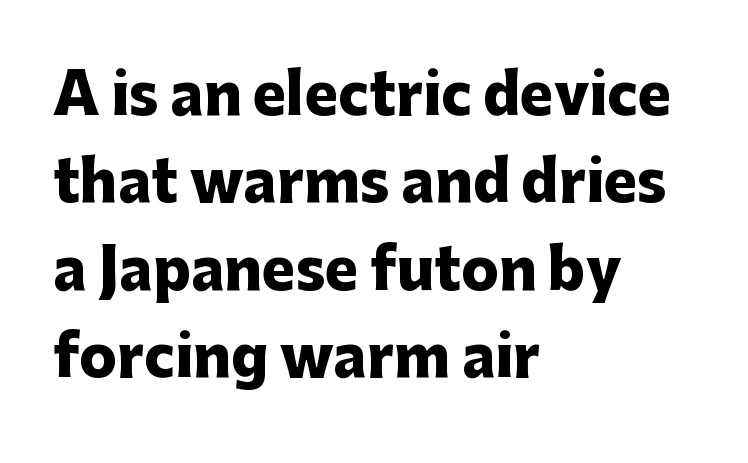
Q: Is the text bold? A: Yes.
Q: Is the text italic (slanted)? A: No, it is upright.
Q: Is the typeface a serif or a sans-serif typeface? A: Sans-serif.
Q: Is the text underlined? A: No.
Q: How is the paragraph aligned? A: Left-aligned.
Q: Is the spacing between letters normal or unusually wide? A: Normal.
Q: Is the spacing between lines tight, normal or loose? A: Normal.
Q: Width (condensed, normal, or wide)? A: Normal.
Q: Stroke contrast? A: Low.
Q: x-height? A: Medium.
Q: Monospaced? A: No.
